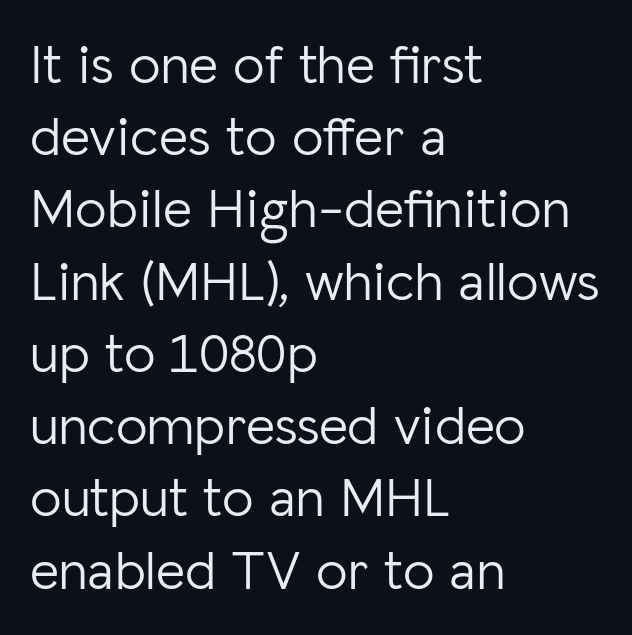
{"serif": "no", "italic": "no", "bold": "no", "weight": "light", "width": "normal", "stroke_contrast": "low", "x_height": "medium", "monospaced": "no", "underline": "no", "align": "left", "line_spacing": "normal", "line_spacing_ratio": 1.29, "letter_spacing": "normal", "letter_spacing_em": 0.0, "glyph_px": 56}
